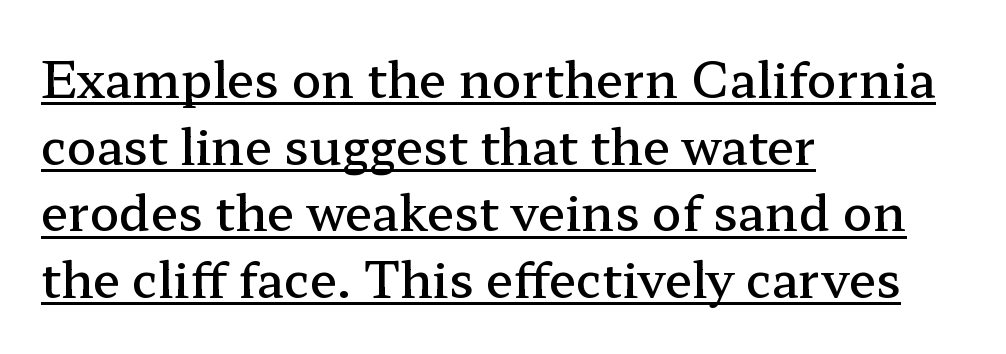
{"serif": "yes", "italic": "no", "bold": "semi", "weight": "semibold", "width": "wide", "stroke_contrast": "low", "x_height": "medium", "monospaced": "no", "underline": "yes", "align": "left", "line_spacing": "normal", "line_spacing_ratio": 1.36, "letter_spacing": "normal", "letter_spacing_em": 0.0, "glyph_px": 49}
